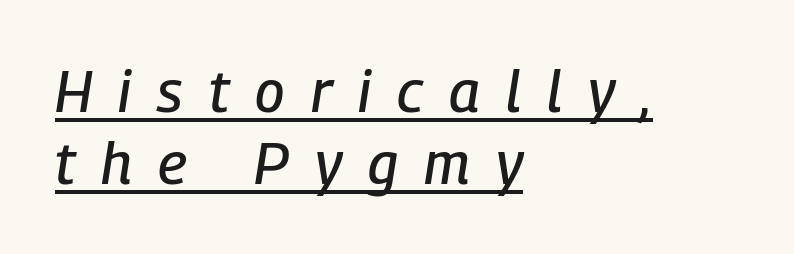
Reading down the block, your eye returns to a fixed left position each line. The rendering applies a slant to the glyphs. Letter spacing: wide. The letters advance in unequal steps, a hallmark of proportional type. The passage shown stacks its lines at a standard gap. This rendering features underlined lettering.
